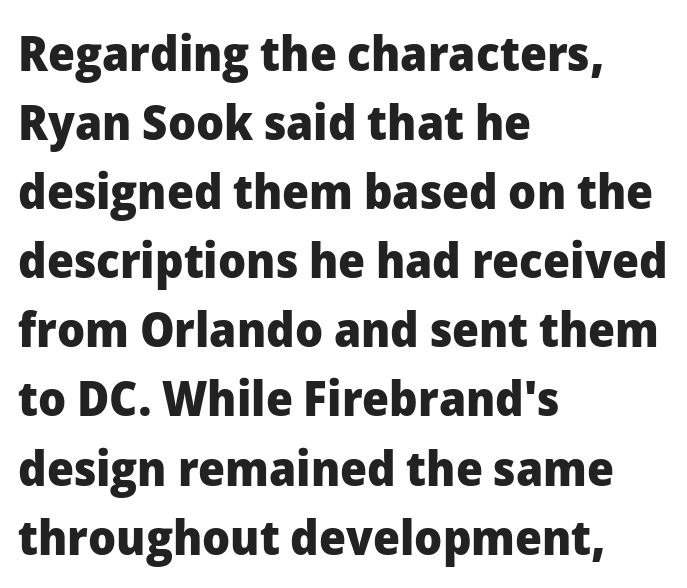
{"serif": "no", "italic": "no", "bold": "yes", "weight": "heavy", "width": "normal", "stroke_contrast": "low", "x_height": "medium", "monospaced": "no", "underline": "no", "align": "left", "line_spacing": "normal", "line_spacing_ratio": 1.41, "letter_spacing": "normal", "letter_spacing_em": 0.0, "glyph_px": 49}
